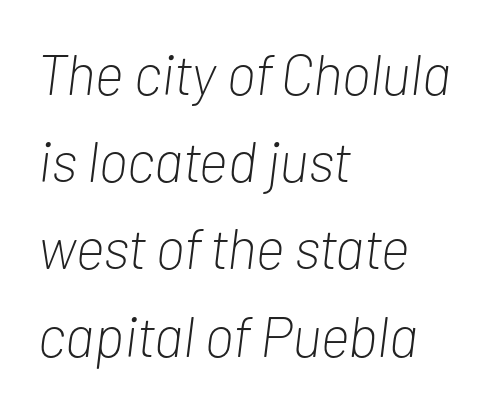
The image shows 57 px light, condensed type, italic (leaning right); set left-aligned, normal line spacing (1.53x), normal letter spacing, not underlined; low stroke contrast and a medium x-height.
